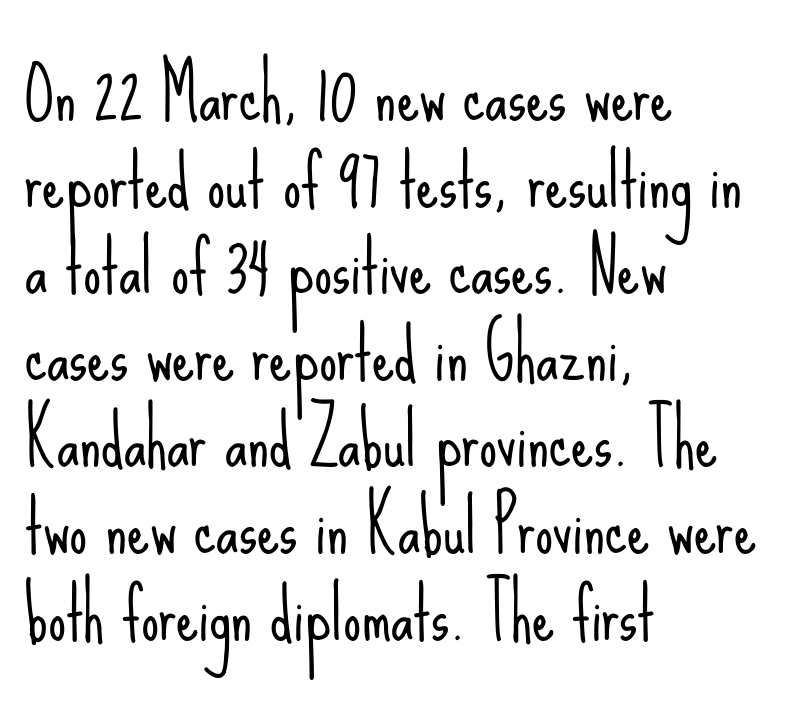
Inter-character spacing is left at the font's built-in metrics. Italic: no, the glyphs are upright roman. The rendering anchors every line to the left-hand side. Underline: absent.
